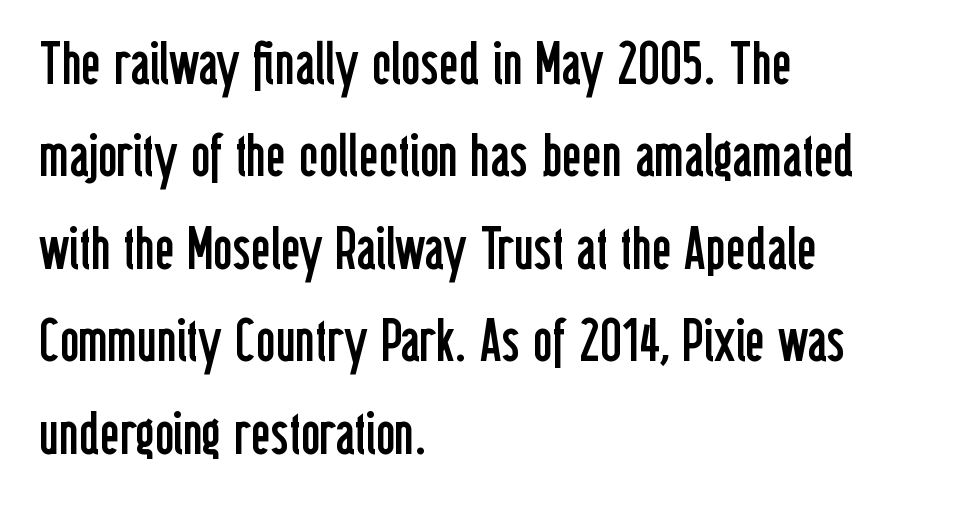
Q: Is the text bold? A: No.
Q: Is the text italic (slanted)? A: No, it is upright.
Q: Is the typeface a serif or a sans-serif typeface? A: Sans-serif.
Q: Is the text underlined? A: No.
Q: How is the paragraph aligned? A: Left-aligned.
Q: Is the spacing between letters normal or unusually wide? A: Normal.
Q: Is the spacing between lines tight, normal or loose? A: Normal.
Q: Width (condensed, normal, or wide)? A: Condensed.
Q: Stroke contrast? A: Low.
Q: x-height? A: Medium.
Q: Monospaced? A: No.
